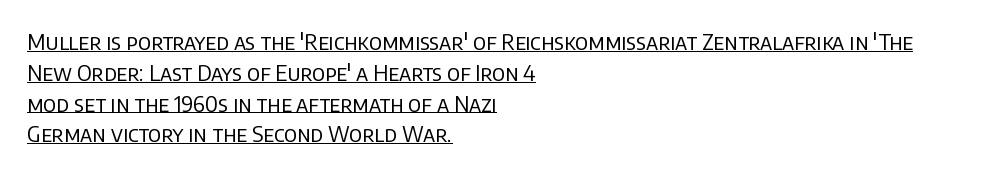
The image shows 22 px text type, upright; set left-aligned, normal line spacing (1.4x), normal letter spacing, underlined.
